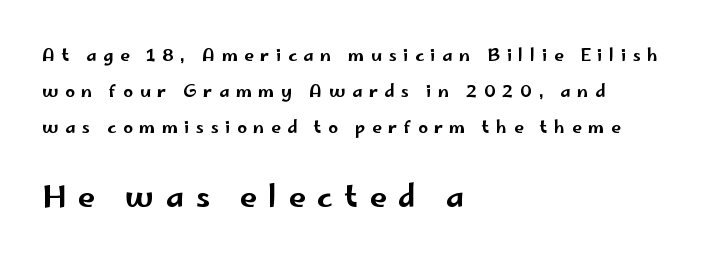
Q: Is the text italic (slanted)? A: No, it is upright.
Q: Is the typeface a serif or a sans-serif typeface? A: Sans-serif.
Q: Is the text underlined? A: No.
Q: How is the paragraph aligned? A: Left-aligned.
Q: Is the spacing between letters normal or unusually wide? A: Unusually wide.
Q: Is the spacing between lines tight, normal or loose? A: Loose.
Q: Which block of text is set in a larger size, the first (top) or the second (bottom)? A: The second (bottom) one.
Q: Width (condensed, normal, or wide)? A: Wide.
Q: Stroke contrast? A: Low.
Q: x-height? A: Small.
Q: Monospaced? A: No.
